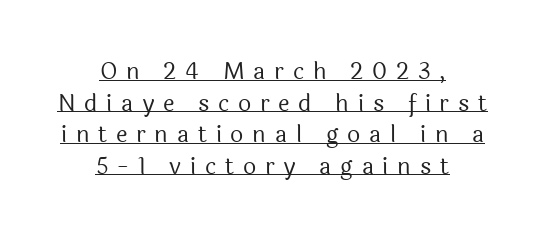
The image shows 23 px text type, upright; set centered, normal line spacing (1.37x), unusually wide letter spacing (+0.38 em), underlined.
